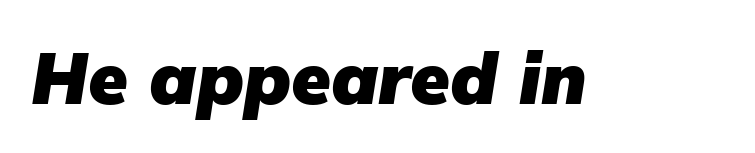
Q: Is the text bold? A: Yes.
Q: Is the typeface a serif or a sans-serif typeface? A: Sans-serif.
Q: Is the text underlined? A: No.
Q: Is the spacing between letters normal or unusually wide? A: Normal.
Q: Width (condensed, normal, or wide)? A: Normal.
Q: Stroke contrast? A: Low.
Q: x-height? A: Medium.
Q: Monospaced? A: No.
